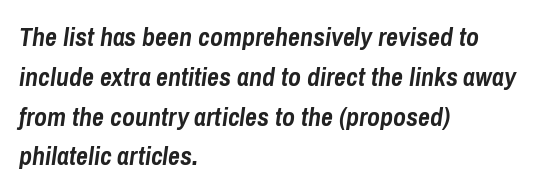
{"italic": "yes", "lean": "right", "slant_degrees": 8, "bold": "yes", "underline": "no", "align": "left", "line_spacing": "normal", "line_spacing_ratio": 1.53, "letter_spacing": "normal", "letter_spacing_em": 0.0, "glyph_px": 26}
